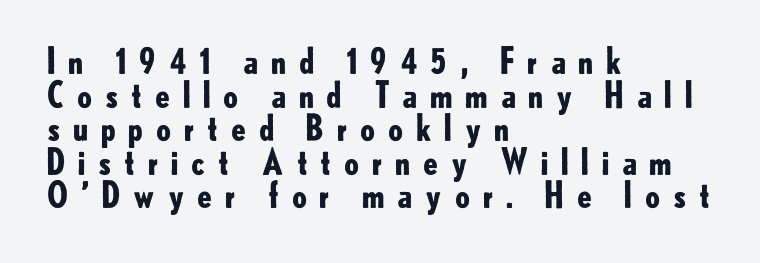
The image shows 35 px bold sans-serif type, upright; set left-aligned, tight line spacing (0.96x), unusually wide letter spacing (+0.31 em), not underlined; low stroke contrast and a small x-height.
